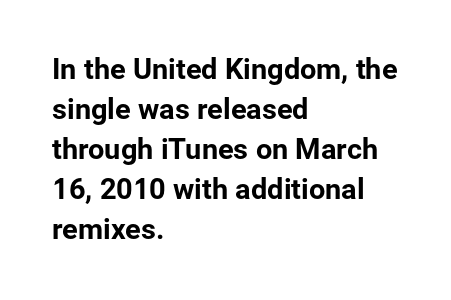
The image shows 29 px sans-serif type, upright; set left-aligned, normal line spacing (1.38x), normal letter spacing, not underlined; low stroke contrast and a medium x-height.
